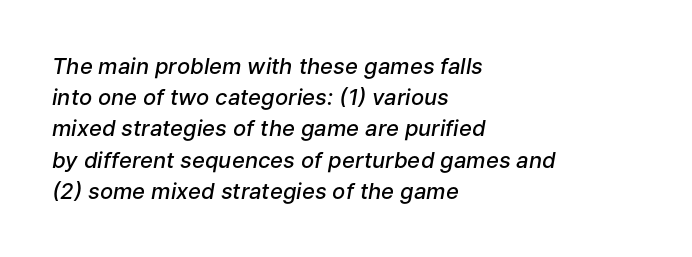
The image shows 22 px text type, italic (leaning right); set left-aligned, normal line spacing (1.42x), normal letter spacing, not underlined.
